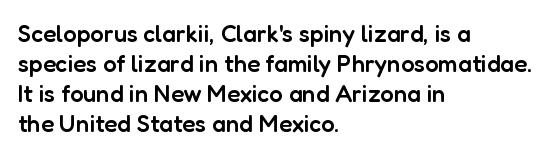
{"italic": "no", "bold": "semi", "underline": "no", "align": "left", "line_spacing": "normal", "line_spacing_ratio": 1.25, "letter_spacing": "normal", "letter_spacing_em": 0.0, "glyph_px": 24}
